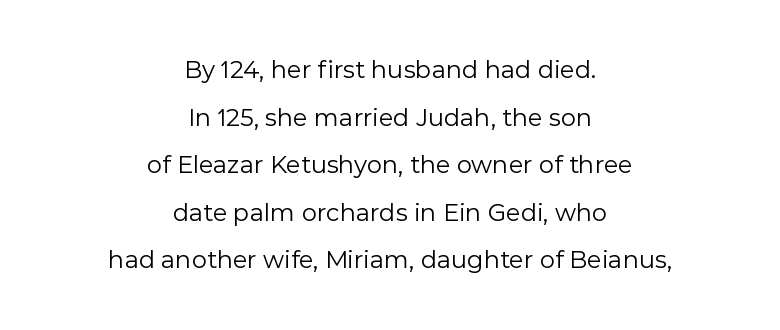
In terms of letterspacing, this is plain default setting. Line spacing here is loose. The specimen reads as upright at a glance. These lines stack symmetrically, like a column narrowing and widening about its center. A clean baseline with only descenders dipping below it.
